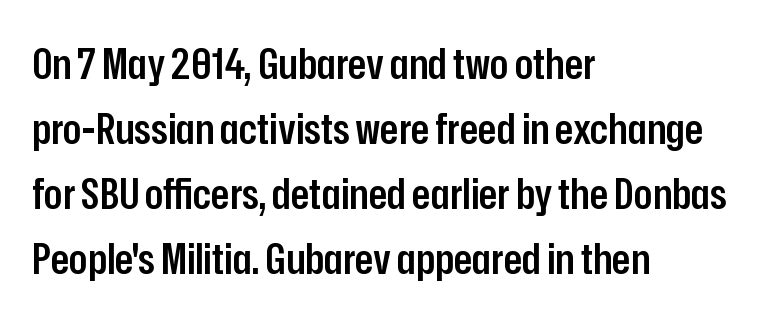
The image shows 43 px semibold, condensed sans-serif type, upright; set left-aligned, normal line spacing (1.51x), normal letter spacing, not underlined; low stroke contrast and a medium x-height.
